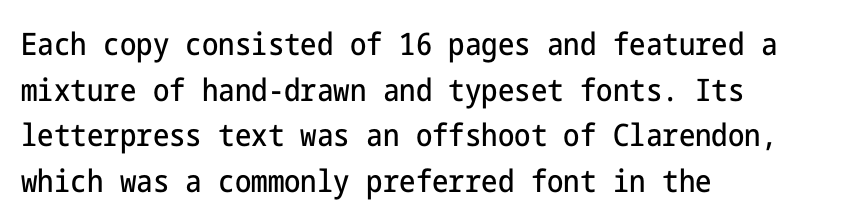
{"serif": "no", "italic": "no", "width": "condensed", "stroke_contrast": "low", "x_height": "medium", "underline": "no", "align": "left", "line_spacing": "normal", "line_spacing_ratio": 1.47, "letter_spacing": "normal", "letter_spacing_em": 0.0, "glyph_px": 31}
